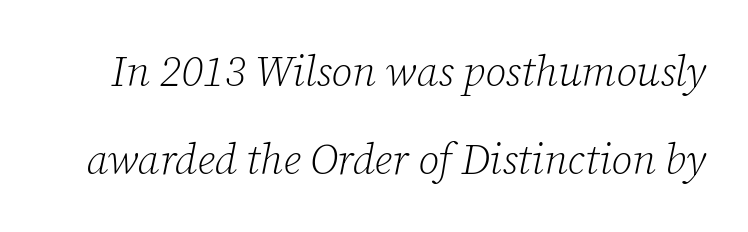
Q: Is the text bold? A: No.
Q: Is the text italic (slanted)? A: Yes, it leans right by about 12 degrees.
Q: Is the typeface a serif or a sans-serif typeface? A: Serif.
Q: Is the text underlined? A: No.
Q: Is the spacing between letters normal or unusually wide? A: Normal.
Q: Is the spacing between lines tight, normal or loose? A: Loose.
Q: Width (condensed, normal, or wide)? A: Normal.
Q: Stroke contrast? A: Low.
Q: x-height? A: Medium.
Q: Monospaced? A: No.
